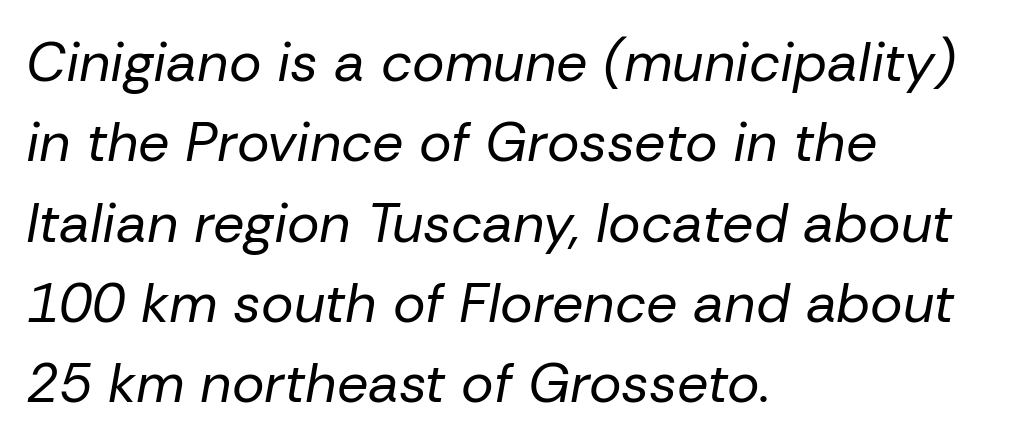
Weight class: somewhere from thin through regular. The block of text has a typical density, with ordinary space between rows. Proportional: the letters do not fall into vertical columns. Every row of glyphs begins at an identical x-position on the left.
